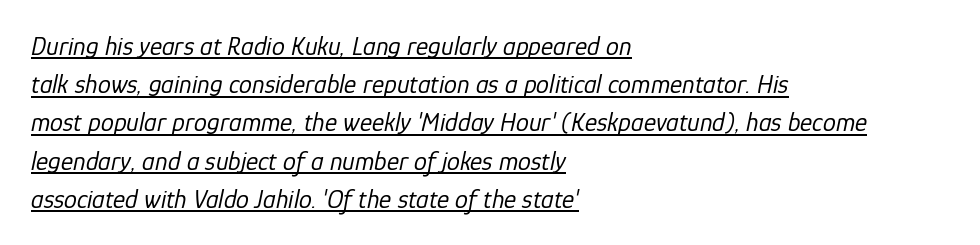
Q: Is the text bold? A: No.
Q: Is the text italic (slanted)? A: Yes, it leans right by about 12 degrees.
Q: Is the text underlined? A: Yes.
Q: How is the paragraph aligned? A: Left-aligned.
Q: Is the spacing between letters normal or unusually wide? A: Normal.
Q: Is the spacing between lines tight, normal or loose? A: Normal.
